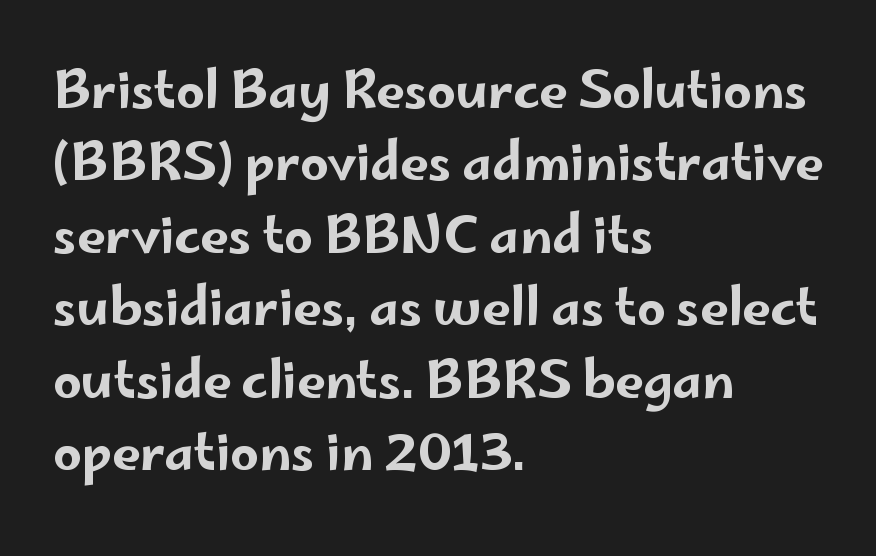
The image shows 50 px wide sans-serif type, upright; set left-aligned, normal line spacing (1.45x), normal letter spacing, not underlined; low stroke contrast and a small x-height.
